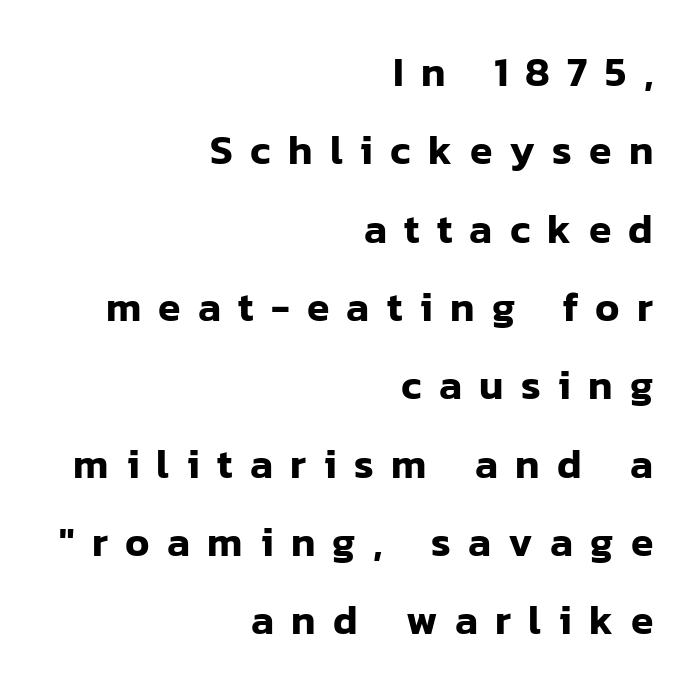
Q: Is the text italic (slanted)? A: No, it is upright.
Q: Is the typeface a serif or a sans-serif typeface? A: Sans-serif.
Q: Is the text underlined? A: No.
Q: How is the paragraph aligned? A: Right-aligned.
Q: Is the spacing between letters normal or unusually wide? A: Unusually wide.
Q: Is the spacing between lines tight, normal or loose? A: Loose.
Q: Width (condensed, normal, or wide)? A: Normal.
Q: Stroke contrast? A: Low.
Q: x-height? A: Medium.
Q: Monospaced? A: No.
